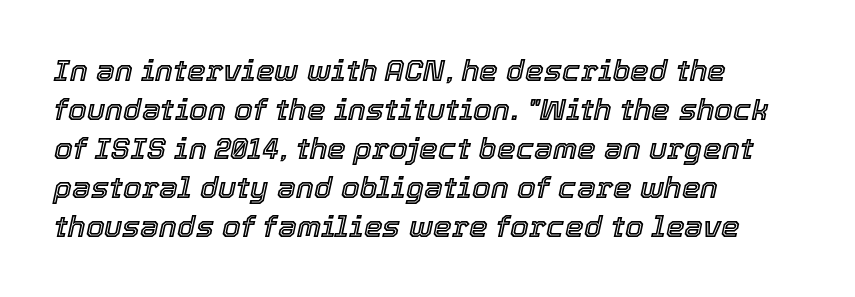
{"italic": "yes", "lean": "right", "slant_degrees": 12, "width": "normal", "x_height": "medium", "monospaced": "no", "underline": "no", "align": "left", "line_spacing": "normal", "line_spacing_ratio": 1.3, "letter_spacing": "normal", "letter_spacing_em": 0.0, "glyph_px": 30}
